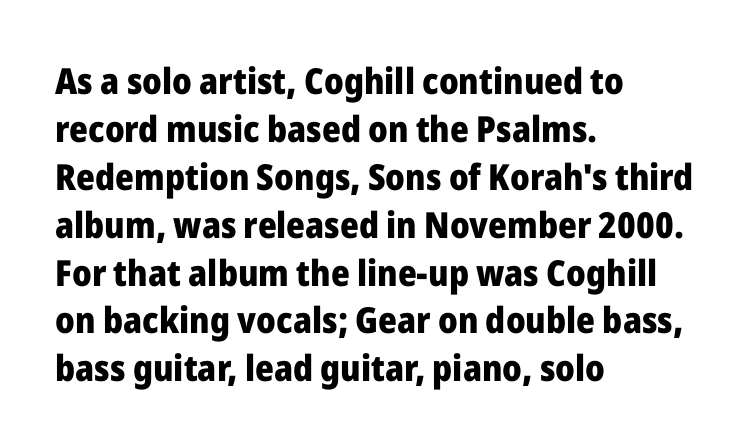
Is there any slant? The stems are plumb. These lines are rendered in a variable-pitch font. Teacher's note: observe the even left margin — that is flush-left alignment. A clean baseline with only descenders dipping below it.
